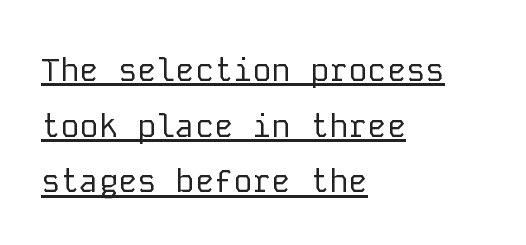
In terms of letterspacing, this is plain default setting. A typesetter would call this monospace, since all characters share one set width. The rag falls on the right side of this text block. A typesetter would mark this as roman, not italic.
